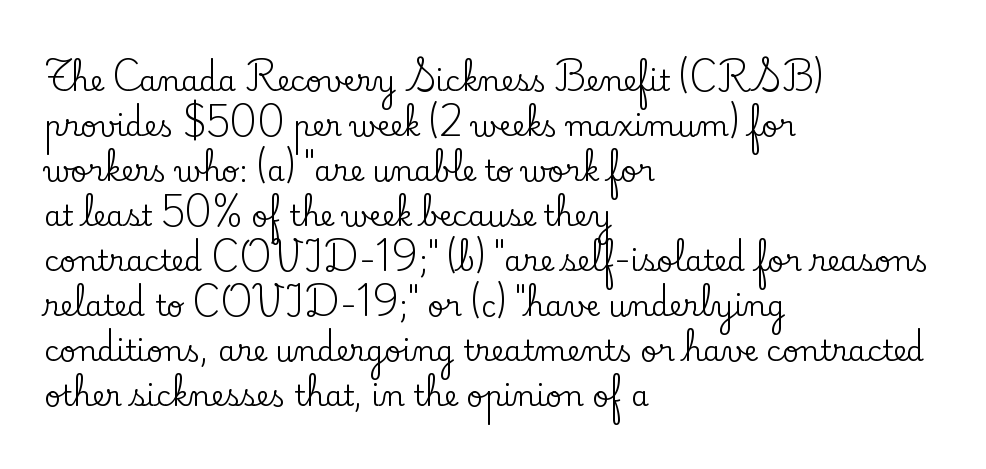
Q: Is the text italic (slanted)? A: No, it is upright.
Q: Is the typeface a serif or a sans-serif typeface? A: Serif.
Q: Is the text underlined? A: No.
Q: How is the paragraph aligned? A: Left-aligned.
Q: Is the spacing between letters normal or unusually wide? A: Normal.
Q: Is the spacing between lines tight, normal or loose? A: Normal.
Q: Width (condensed, normal, or wide)? A: Normal.
Q: Stroke contrast? A: Low.
Q: x-height? A: Small.
Q: Monospaced? A: No.
